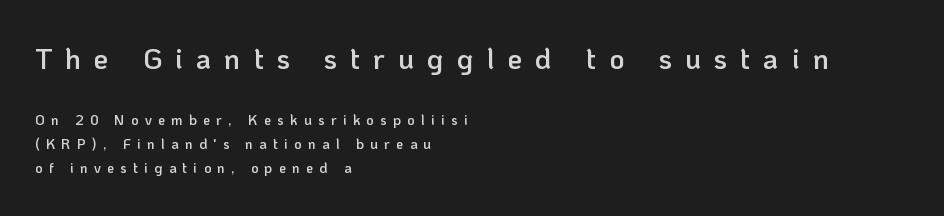
The image shows 29 px semibold sans-serif type, upright; set left-aligned, line spacing 1.72x, unusually wide letter spacing (+0.45 em), not underlined; the first (top) block is 2.07x larger; low stroke contrast and a medium x-height.
